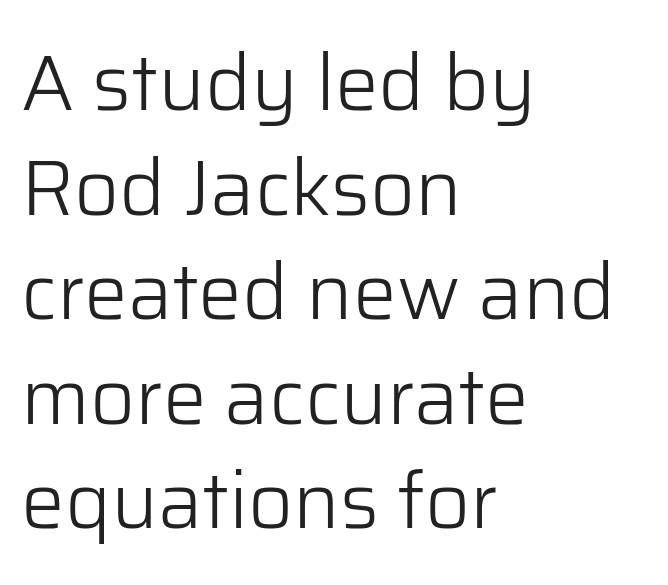
The image shows 78 px light sans-serif type, upright; set left-aligned, normal line spacing (1.34x), normal letter spacing, not underlined; low stroke contrast and a medium x-height.
